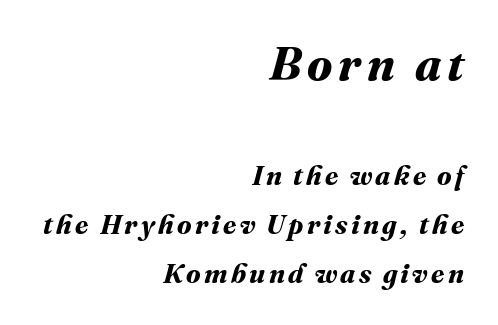
{"bold": "yes", "weight": "bold", "width": "normal", "stroke_contrast": "medium", "x_height": "medium", "monospaced": "no", "underline": "no", "align": "right", "line_spacing_ratio": 1.83, "larger_block": "first", "size_ratio": 1.74, "glyph_px": 47}
